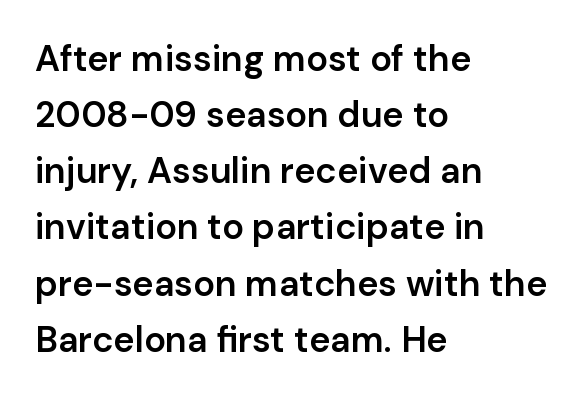
Q: Is the text bold? A: Semi-bold.
Q: Is the text italic (slanted)? A: No, it is upright.
Q: Is the typeface a serif or a sans-serif typeface? A: Sans-serif.
Q: Is the text underlined? A: No.
Q: How is the paragraph aligned? A: Left-aligned.
Q: Is the spacing between letters normal or unusually wide? A: Normal.
Q: Is the spacing between lines tight, normal or loose? A: Normal.
Q: Width (condensed, normal, or wide)? A: Normal.
Q: Stroke contrast? A: Low.
Q: x-height? A: Medium.
Q: Monospaced? A: No.
